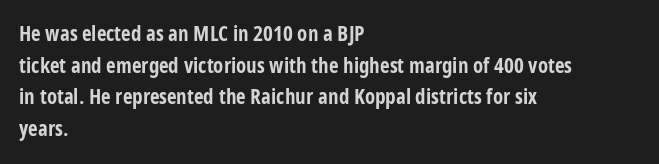
The image shows 21 px bold type, upright; set left-aligned, normal line spacing (1.51x), normal letter spacing, not underlined.
